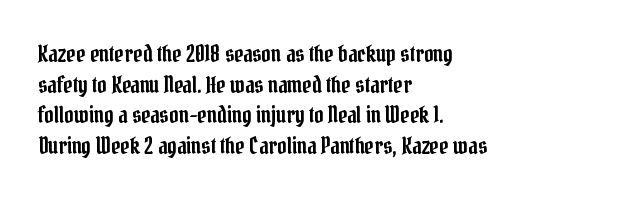
A typesetter would call this leading conventional body-copy spacing. No italicization has been applied; the sample stays upright. Tracking value appears to be zero — textbook default spacing. Short and long lines alike share a common starting point at left. Decoration check: the copy has no underline.
